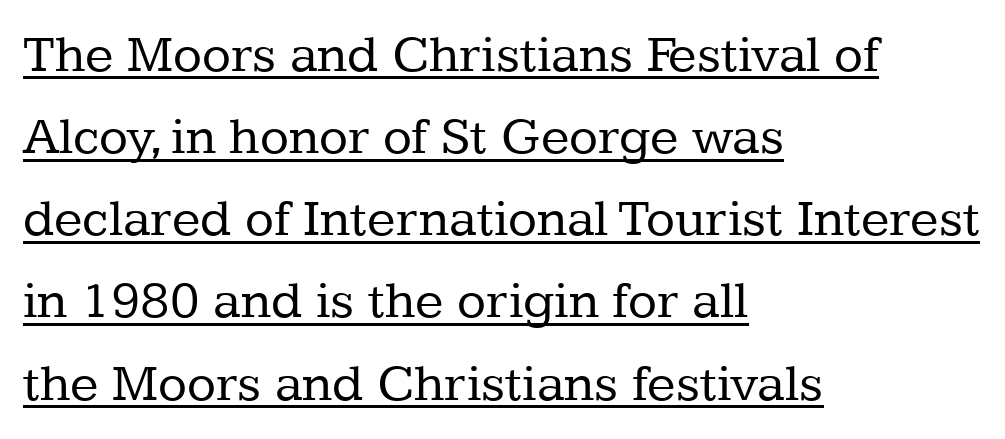
The rag falls on the right side of this text block. Looks like regular typesetting: each glyph gets only the width it needs. Style check: upright. Stroke terminals: seriffed.
